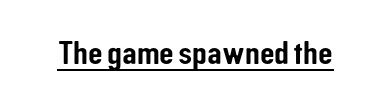
Tracking here is standard; glyphs follow each other at the usual distance. This is roman type, the default non-slanted kind. Looks like regular typesetting: each glyph gets only the width it needs. Check where the strokes stop: nothing finishes them off — pure sans. Emphasis is given by a line drawn under the lettering.
